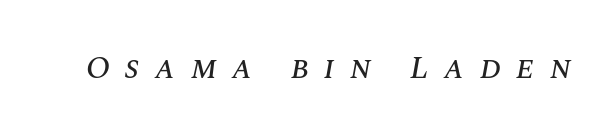
The image shows 32 px text type, italic (leaning right); set unusually wide letter spacing (+0.48 em), not underlined; medium stroke contrast and a large x-height.
